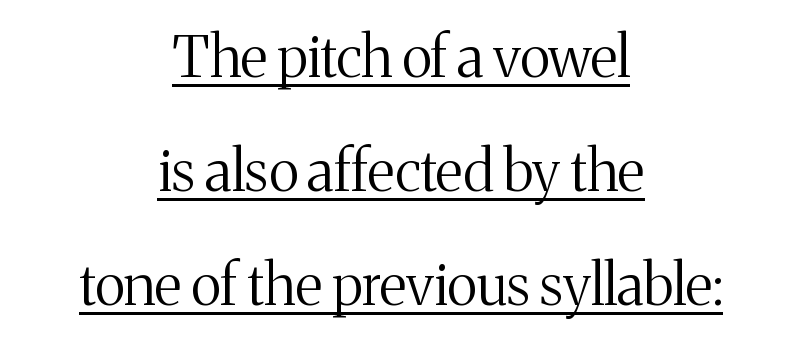
Q: Is the text bold? A: No.
Q: Is the text italic (slanted)? A: No, it is upright.
Q: Is the typeface a serif or a sans-serif typeface? A: Serif.
Q: Is the text underlined? A: Yes.
Q: How is the paragraph aligned? A: Centered.
Q: Is the spacing between letters normal or unusually wide? A: Normal.
Q: Is the spacing between lines tight, normal or loose? A: Loose.
Q: Width (condensed, normal, or wide)? A: Normal.
Q: Stroke contrast? A: Medium.
Q: x-height? A: Medium.
Q: Monospaced? A: No.
